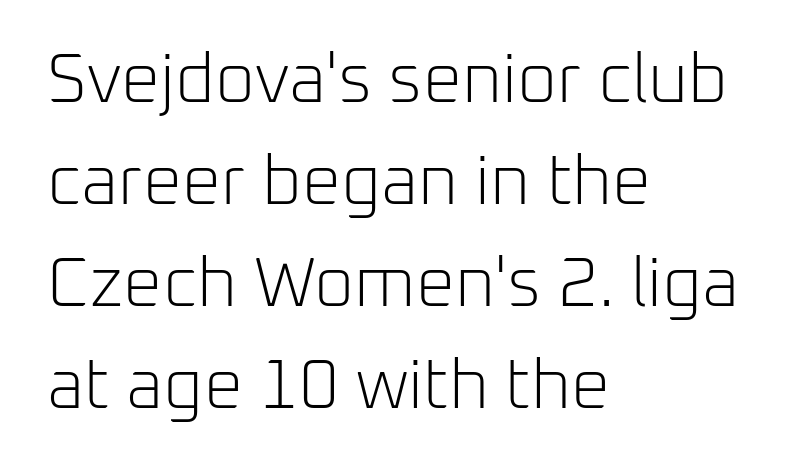
{"serif": "no", "italic": "no", "bold": "no", "weight": "light", "width": "normal", "stroke_contrast": "low", "x_height": "medium", "monospaced": "no", "underline": "no", "align": "left", "line_spacing": "normal", "line_spacing_ratio": 1.48, "letter_spacing": "normal", "letter_spacing_em": 0.0, "glyph_px": 69}
